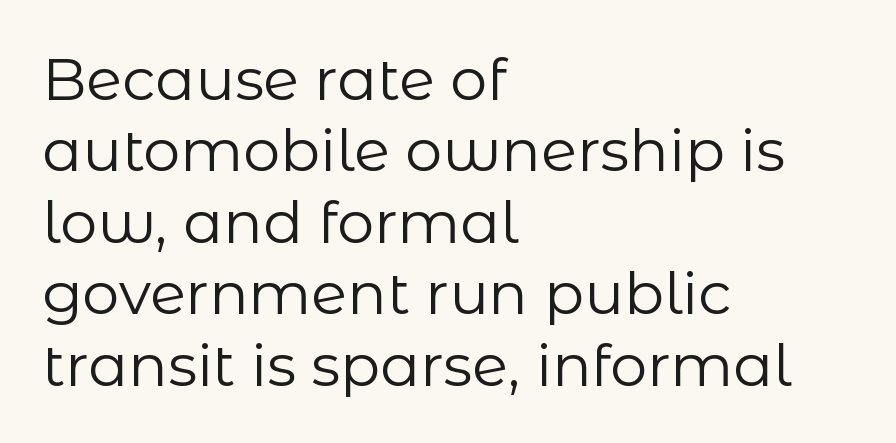
Q: Is the text bold? A: No.
Q: Is the text italic (slanted)? A: No, it is upright.
Q: Is the typeface a serif or a sans-serif typeface? A: Sans-serif.
Q: Is the text underlined? A: No.
Q: How is the paragraph aligned? A: Left-aligned.
Q: Is the spacing between letters normal or unusually wide? A: Normal.
Q: Width (condensed, normal, or wide)? A: Normal.
Q: Stroke contrast? A: Low.
Q: x-height? A: Medium.
Q: Monospaced? A: No.
